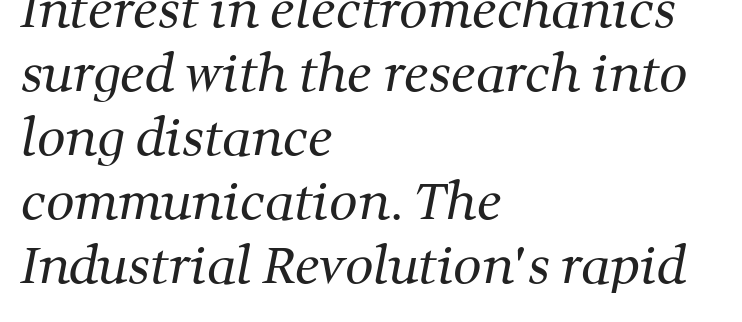
{"serif": "yes", "bold": "no", "weight": "regular", "width": "normal", "stroke_contrast": "medium", "x_height": "medium", "monospaced": "no", "underline": "no", "align": "left", "line_spacing": "normal", "line_spacing_ratio": 1.28, "letter_spacing": "normal", "letter_spacing_em": 0.0, "glyph_px": 50}
